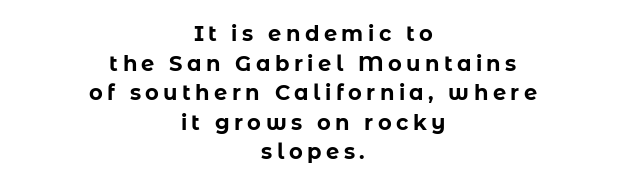
{"italic": "no", "bold": "yes", "underline": "no", "align": "center", "line_spacing": "normal", "line_spacing_ratio": 1.41, "letter_spacing": "wide", "letter_spacing_em": 0.21, "glyph_px": 21}
